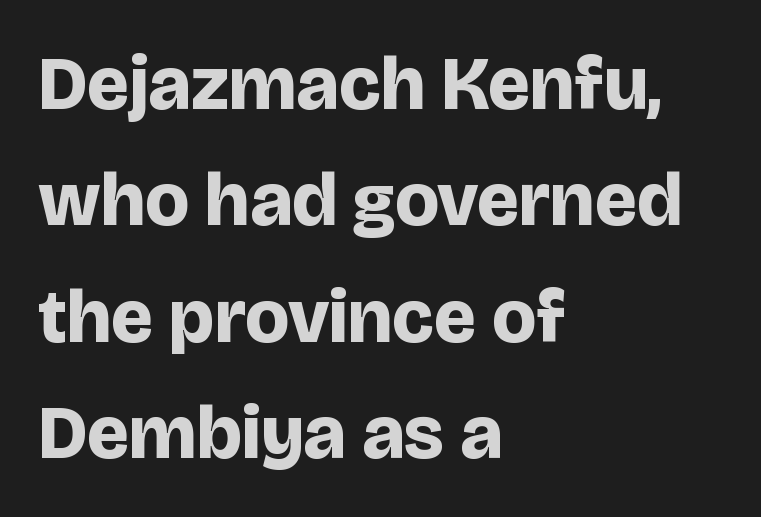
The image shows 76 px bold sans-serif type, upright; set left-aligned, normal line spacing (1.53x), normal letter spacing, not underlined; low stroke contrast and a large x-height.
